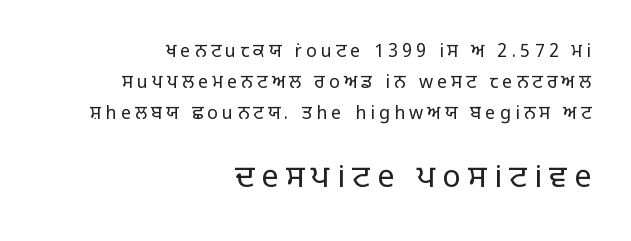
The image shows 31 px light sans-serif type, upright; set right-aligned, line spacing 1.73x, unusually wide letter spacing (+0.23 em), not underlined; the second (bottom) block is 1.72x larger; low stroke contrast and a large x-height.
